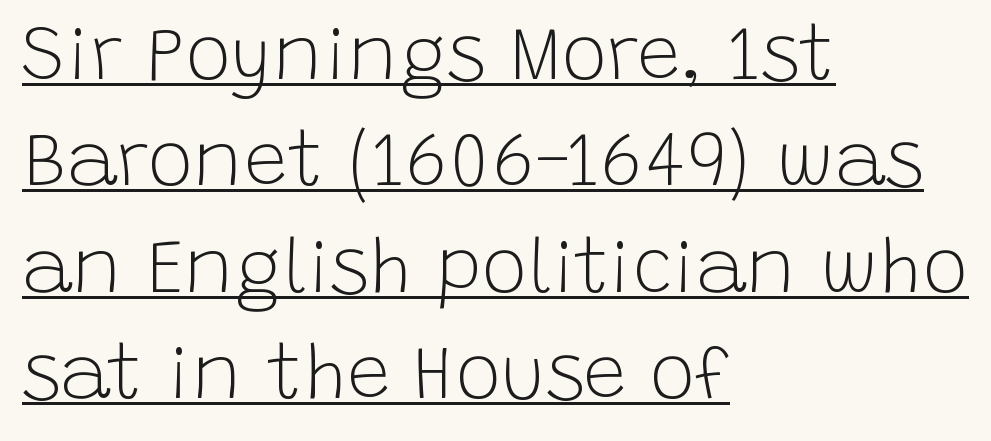
{"serif": "no", "italic": "no", "bold": "no", "weight": "light", "width": "normal", "stroke_contrast": "low", "x_height": "large", "monospaced": "no", "underline": "yes", "align": "left", "line_spacing": "normal", "line_spacing_ratio": 1.38, "letter_spacing": "normal", "letter_spacing_em": 0.0, "glyph_px": 77}
